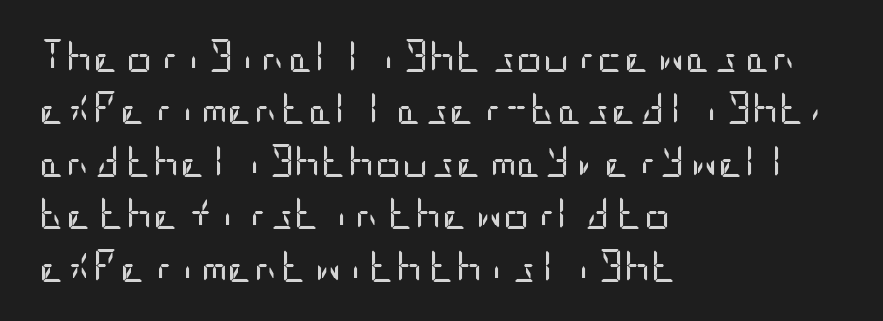
{"serif": "no", "italic": "no", "bold": "no", "weight": "regular", "width": "condensed", "stroke_contrast": "low", "x_height": "large", "underline": "no", "align": "left", "line_spacing": "normal", "line_spacing_ratio": 1.59, "letter_spacing": "normal", "letter_spacing_em": 0.0, "glyph_px": 33}
